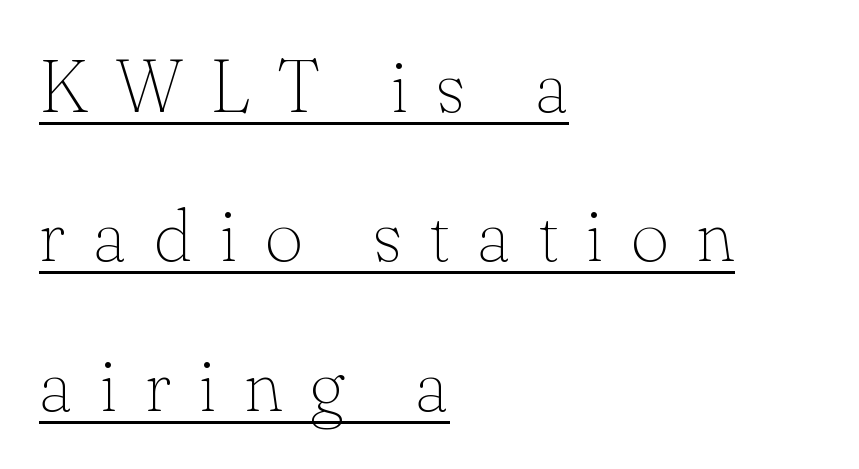
The image shows 74 px thin serif type, upright; set left-aligned, loose line spacing (2.02x), unusually wide letter spacing (+0.37 em), underlined; low stroke contrast and a small x-height.
